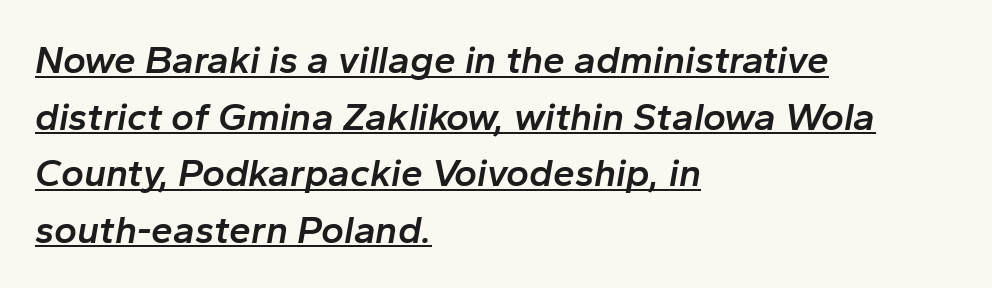
Characters follow at the spacing the type designer built in. Caption: lettering with a line underneath. A bit beefed up — I'd call it semibold rather than bold. An italicized treatment has been applied to the whole sample. Leading: standard. Proportional: the letters do not fall into vertical columns.
